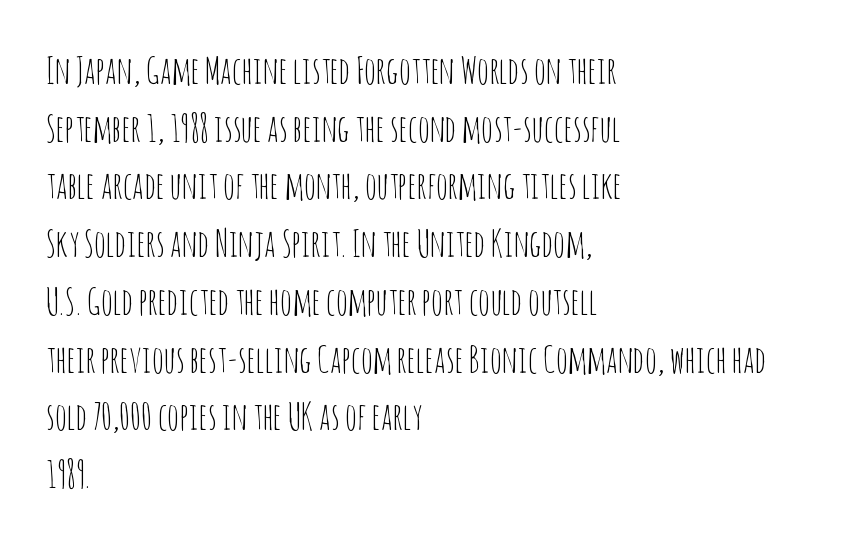
The image shows 37 px thin, condensed sans-serif type, upright; set left-aligned, normal line spacing (1.56x), normal letter spacing, not underlined; low stroke contrast and a large x-height.
